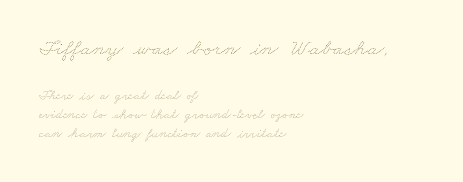
Q: Is the text bold? A: No.
Q: Is the text underlined? A: No.
Q: How is the paragraph aligned? A: Left-aligned.
Q: Is the spacing between letters normal or unusually wide? A: Normal.
Q: Is the spacing between lines tight, normal or loose? A: Normal.
Q: Which block of text is set in a larger size, the first (top) or the second (bottom)? A: The first (top) one.
